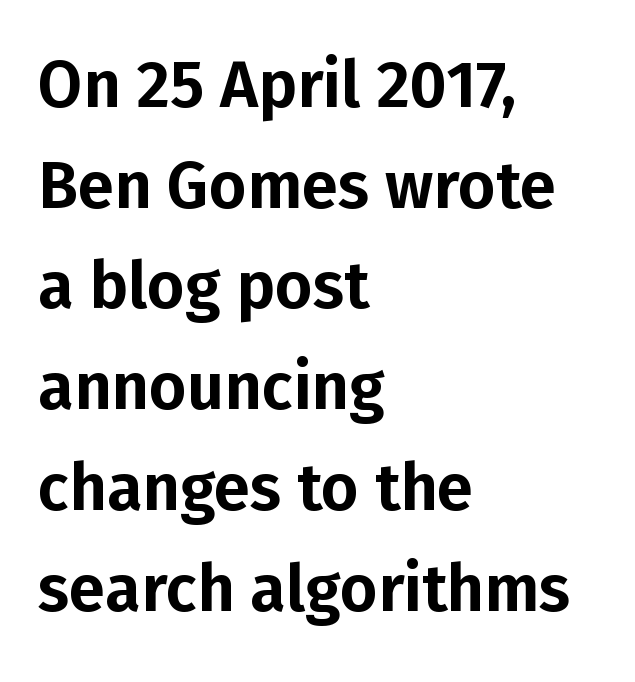
The image shows 65 px sans-serif type, upright; set left-aligned, normal line spacing (1.55x), normal letter spacing, not underlined; low stroke contrast and a medium x-height.
